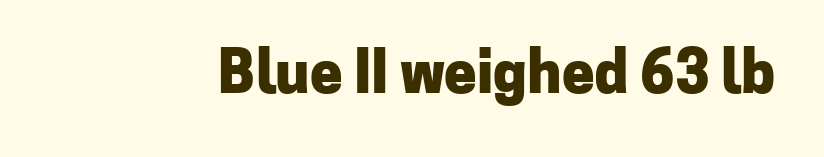
Q: Is the text bold? A: Yes.
Q: Is the text italic (slanted)? A: No, it is upright.
Q: Is the typeface a serif or a sans-serif typeface? A: Sans-serif.
Q: Is the text underlined? A: No.
Q: Is the spacing between letters normal or unusually wide? A: Normal.
Q: Width (condensed, normal, or wide)? A: Normal.
Q: Stroke contrast? A: Low.
Q: x-height? A: Medium.
Q: Monospaced? A: No.
